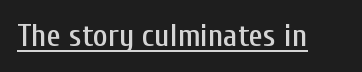
Q: Is the text italic (slanted)? A: No, it is upright.
Q: Is the typeface a serif or a sans-serif typeface? A: Sans-serif.
Q: Is the text underlined? A: Yes.
Q: Is the spacing between letters normal or unusually wide? A: Normal.
Q: Width (condensed, normal, or wide)? A: Condensed.
Q: Stroke contrast? A: Low.
Q: x-height? A: Medium.
Q: Monospaced? A: No.
